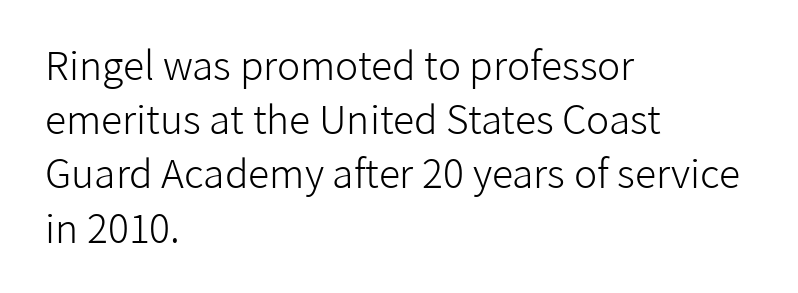
Each stroke keeps to a modest, everyday thickness or less. Left-aligned paragraph, ragged on the right. The leading is moderate, giving the passage an even texture. You can tell it's not italic because the verticals are truly vertical. Caption: standard tracking, unaltered. Words float on clear page, feet unadorned.
